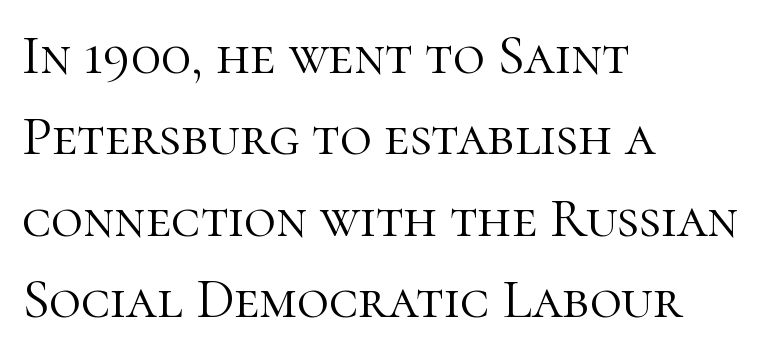
Q: Is the text bold? A: No.
Q: Is the text italic (slanted)? A: No, it is upright.
Q: Is the typeface a serif or a sans-serif typeface? A: Serif.
Q: Is the text underlined? A: No.
Q: How is the paragraph aligned? A: Left-aligned.
Q: Is the spacing between letters normal or unusually wide? A: Normal.
Q: Is the spacing between lines tight, normal or loose? A: Normal.
Q: Width (condensed, normal, or wide)? A: Normal.
Q: Stroke contrast? A: High.
Q: x-height? A: Medium.
Q: Monospaced? A: No.
